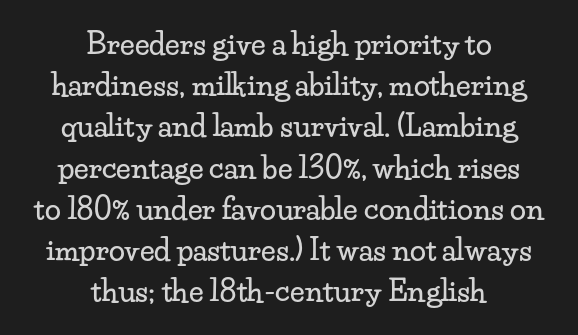
The image shows 29 px wide serif type, upright; set centered, normal line spacing (1.42x), normal letter spacing, not underlined; low stroke contrast and a small x-height.
